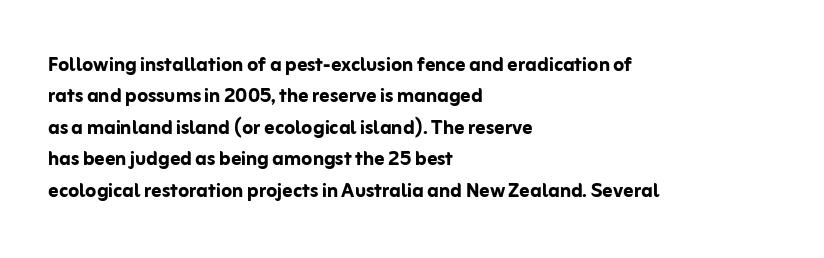
{"italic": "no", "bold": "yes", "underline": "no", "align": "left", "line_spacing": "normal", "line_spacing_ratio": 1.26, "letter_spacing": "normal", "letter_spacing_em": 0.0, "glyph_px": 25}
